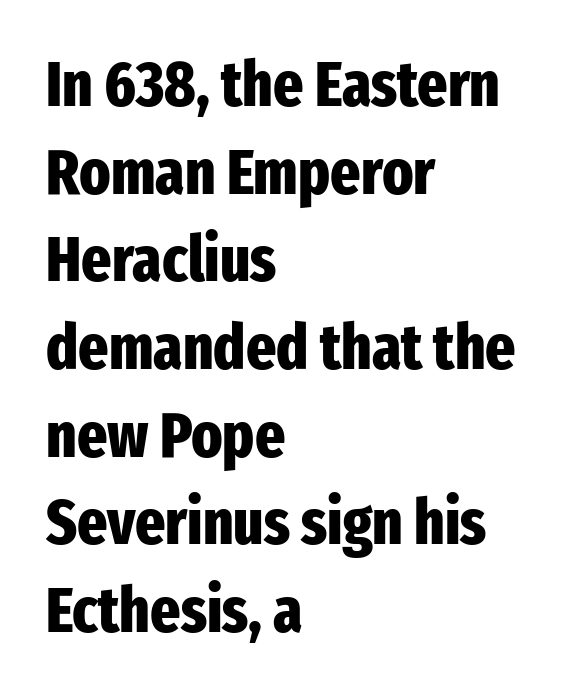
{"serif": "no", "italic": "no", "bold": "yes", "weight": "heavy", "width": "condensed", "stroke_contrast": "low", "x_height": "medium", "monospaced": "no", "underline": "no", "align": "left", "line_spacing": "normal", "line_spacing_ratio": 1.37, "letter_spacing": "normal", "letter_spacing_em": 0.0, "glyph_px": 64}
